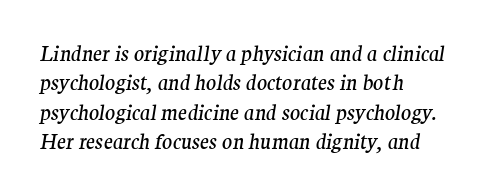
Q: Is the text bold? A: No.
Q: Is the text italic (slanted)? A: Yes, it leans right by about 9 degrees.
Q: Is the text underlined? A: No.
Q: How is the paragraph aligned? A: Left-aligned.
Q: Is the spacing between letters normal or unusually wide? A: Normal.
Q: Is the spacing between lines tight, normal or loose? A: Normal.
